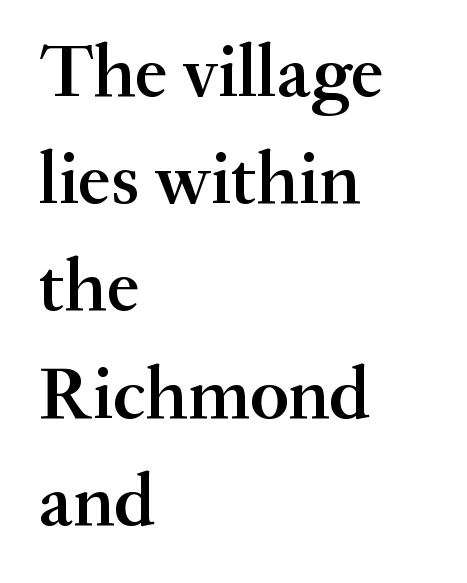
Clear beneath every line of the passage. These lines are rendered in a variable-pitch font. The line-height multiplier appears to be the usual default. The ragged edge is on the right, which tells us the setting is flush left. Stems and bowls a touch heavier than normal — semibold. You can tell from the footed stems that serif type was used.
